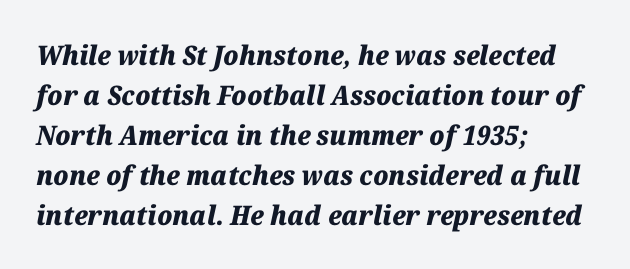
The image shows 27 px bold type, italic (leaning right); set left-aligned, normal line spacing (1.48x), normal letter spacing, not underlined.
